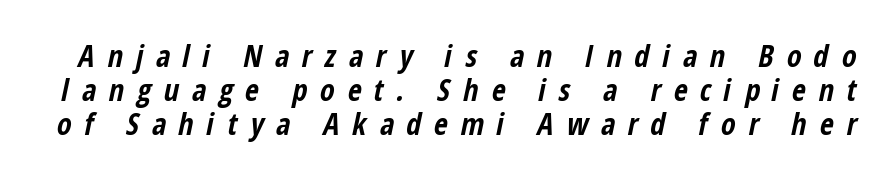
{"italic": "yes", "lean": "right", "slant_degrees": 12, "bold": "yes", "weight": "bold", "width": "condensed", "stroke_contrast": "low", "x_height": "medium", "monospaced": "no", "underline": "no", "line_spacing": "tight", "line_spacing_ratio": 1.13, "letter_spacing": "wide", "letter_spacing_em": 0.43, "glyph_px": 30}
